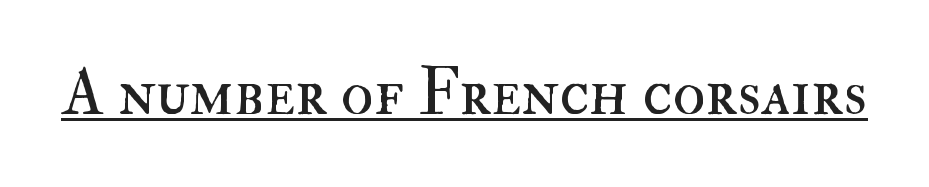
The image shows 67 px regular-weight type, upright; set normal letter spacing, underlined; high stroke contrast and a small x-height.
